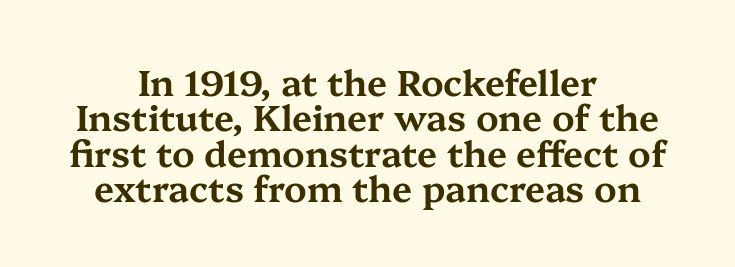
The image shows 36 px wide serif type, upright; set centered, tight line spacing (0.98x), normal letter spacing, not underlined; medium stroke contrast and a medium x-height.
